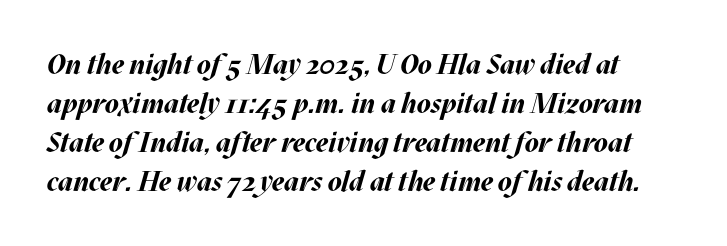
A typesetter would call this leading conventional body-copy spacing. Short note: letters normally spaced. Bare-footed words on every line. The face used here is proportionally spaced, like ordinary book or web type.
